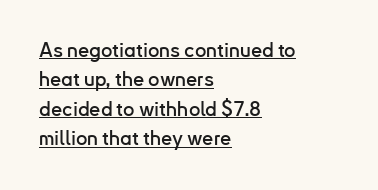
The image shows 20 px text type, upright; set left-aligned, normal line spacing (1.47x), normal letter spacing, underlined.
